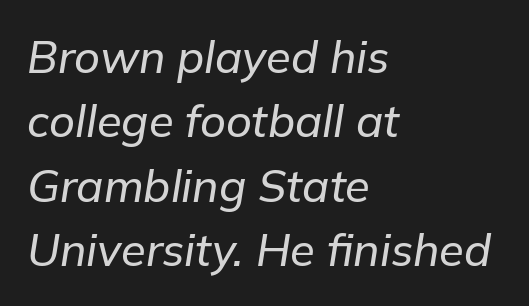
Q: Is the text italic (slanted)? A: Yes, it leans right by about 9 degrees.
Q: Is the text underlined? A: No.
Q: How is the paragraph aligned? A: Left-aligned.
Q: Is the spacing between letters normal or unusually wide? A: Normal.
Q: Is the spacing between lines tight, normal or loose? A: Normal.
Q: Width (condensed, normal, or wide)? A: Normal.
Q: Stroke contrast? A: Low.
Q: x-height? A: Medium.
Q: Monospaced? A: No.
